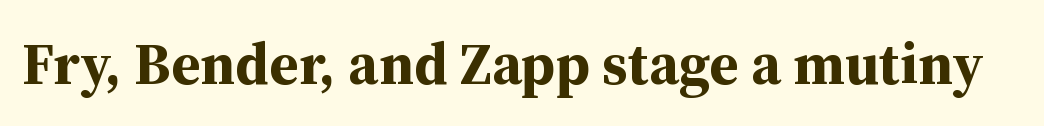
I'd describe the lettering as bold — thick and assertive. Letter spacing: default. Is there any slant? The stems are plumb. Proportional: the letters do not fall into vertical columns.
